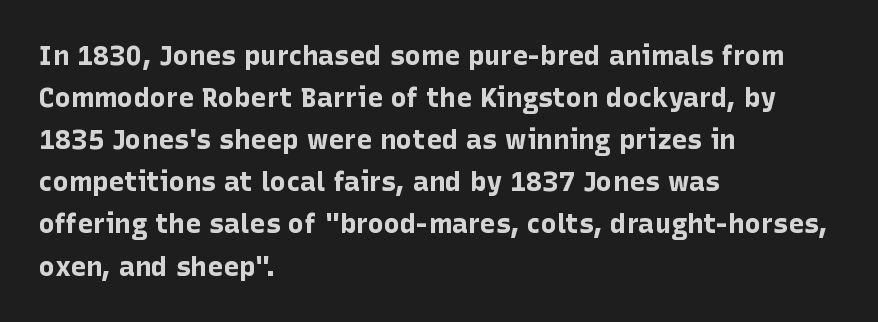
Nothing unusual about the tracking: characters are spaced as the font intends. Layout note: lines flush left. Does the lettering tilt? It doesn't — this is upright. The characters look thick and weighty, a clear bold. If you measured baseline to baseline, you'd find a middling distance. Underlining? Definitely not there.
